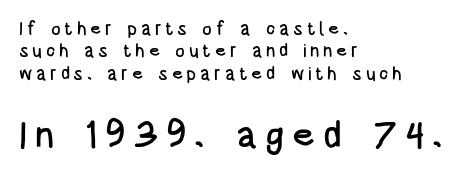
Anything drawn beneath the words? Only blank space. Ordinary non-slanted type is in use. I'd call this a sans setting — the letters go barefoot. The rendering inserts visible extra space after every character. The paragraph has a hard left edge and a soft right edge. Typesetter's note — lower block bumped up in size, upper block left smaller.
